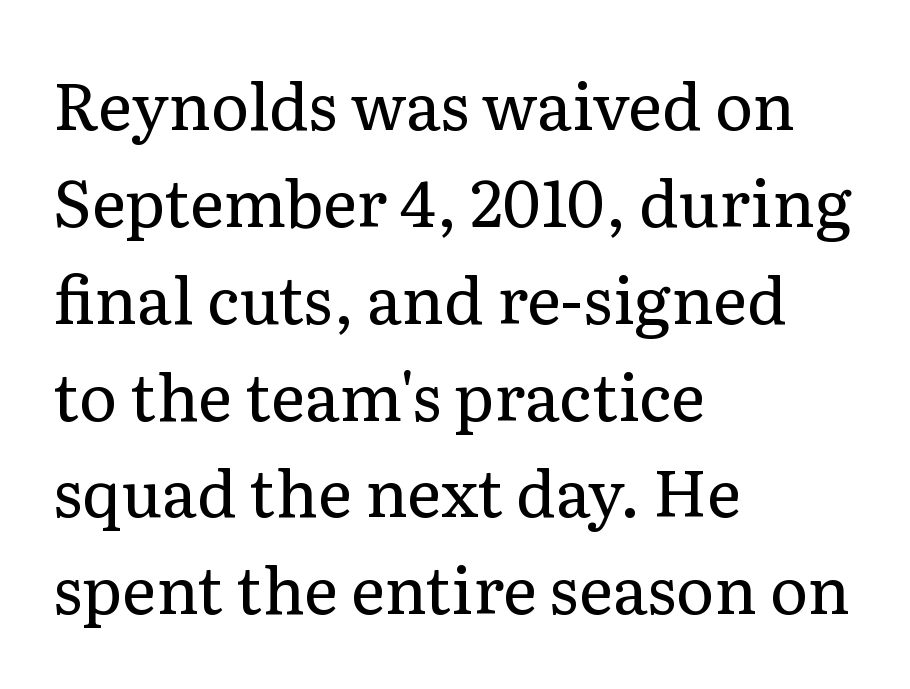
{"serif": "yes", "italic": "no", "bold": "no", "weight": "regular", "width": "normal", "stroke_contrast": "low", "x_height": "medium", "monospaced": "no", "underline": "no", "align": "left", "line_spacing": "normal", "line_spacing_ratio": 1.49, "letter_spacing": "normal", "letter_spacing_em": 0.0, "glyph_px": 65}
